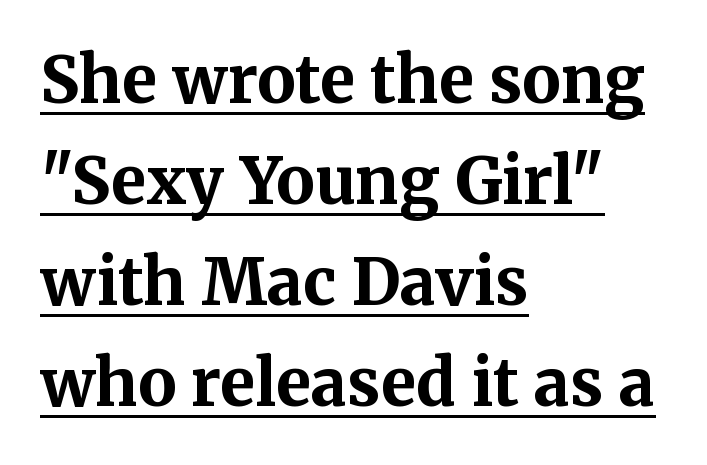
Q: Is the text bold? A: Yes.
Q: Is the text italic (slanted)? A: No, it is upright.
Q: Is the typeface a serif or a sans-serif typeface? A: Serif.
Q: Is the text underlined? A: Yes.
Q: How is the paragraph aligned? A: Left-aligned.
Q: Is the spacing between letters normal or unusually wide? A: Normal.
Q: Is the spacing between lines tight, normal or loose? A: Normal.
Q: Width (condensed, normal, or wide)? A: Normal.
Q: Stroke contrast? A: Medium.
Q: x-height? A: Medium.
Q: Monospaced? A: No.
